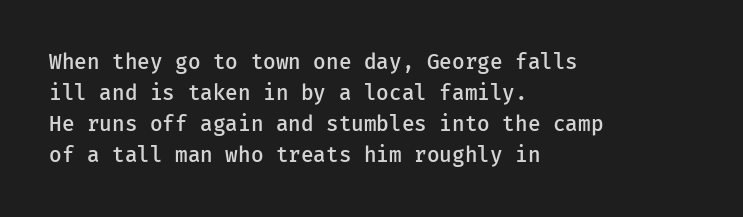
The image shows 21 px text type, upright; set left-aligned, normal line spacing (1.47x), normal letter spacing, not underlined.
